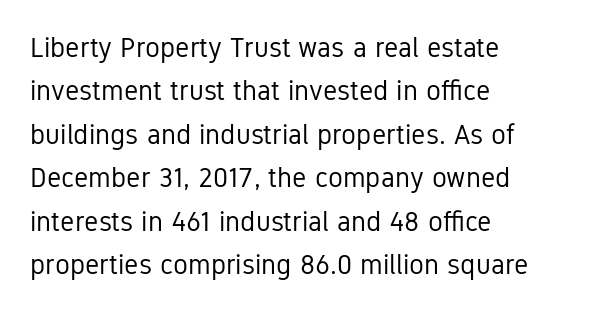
Character widths vary here, with narrow letters taking less room than wide ones. Each word holds together tightly as a unit, with standard inter-letter gaps. The text block is weighted toward the left margin, trailing off unevenly rightward. The rendering shows plain stroke endings on the letterforms — a sans-serif design. A clean baseline with only descenders dipping below it.
